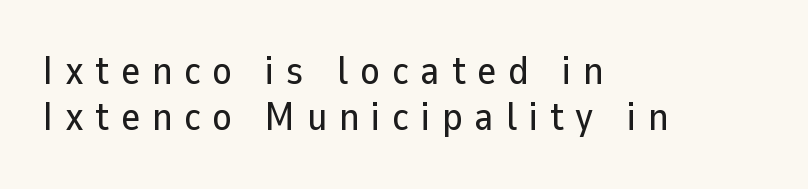
{"serif": "no", "italic": "no", "width": "normal", "stroke_contrast": "low", "x_height": "medium", "monospaced": "no", "underline": "no", "align": "left", "line_spacing_ratio": 1.16, "letter_spacing": "wide", "letter_spacing_em": 0.3, "glyph_px": 40}
